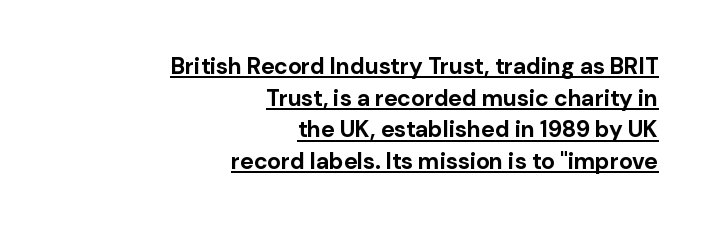
Like a heading marked for emphasis, these lines bear an underscore. Honestly, the row spacing looks completely unremarkable. Strokes here are thick enough to call this a true bold. A student would call this right alignment; a typographer would say flush right, rag left. You can tell it's not italic because the verticals are truly vertical. The passage shown has conventional tracking throughout.
